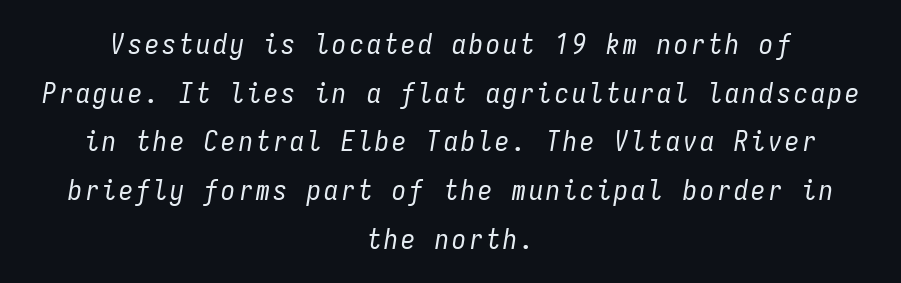
Q: Is the text bold? A: No.
Q: Is the text italic (slanted)? A: Yes, it leans right by about 9 degrees.
Q: Is the text underlined? A: No.
Q: How is the paragraph aligned? A: Centered.
Q: Width (condensed, normal, or wide)? A: Condensed.
Q: Stroke contrast? A: Low.
Q: x-height? A: Medium.
Q: Monospaced? A: Yes.
